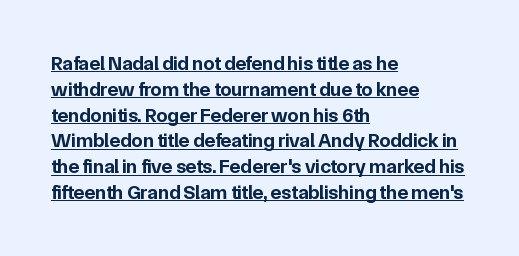
Q: Is the text bold? A: Yes.
Q: Is the text italic (slanted)? A: No, it is upright.
Q: Is the text underlined? A: Yes.
Q: How is the paragraph aligned? A: Left-aligned.
Q: Is the spacing between letters normal or unusually wide? A: Normal.
Q: Is the spacing between lines tight, normal or loose? A: Normal.
